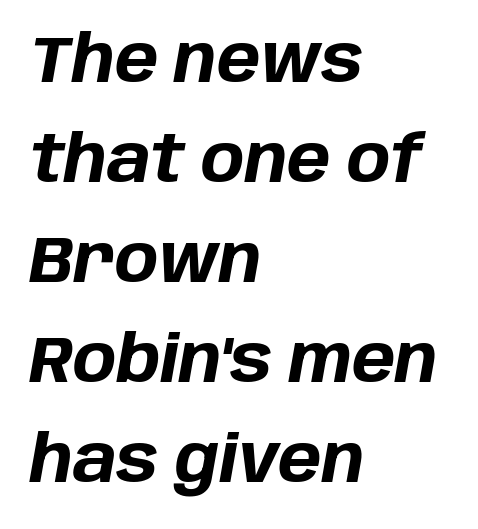
The image shows 65 px bold type, italic (leaning right); set left-aligned, normal line spacing (1.54x), normal letter spacing, not underlined; low stroke contrast and a large x-height.
